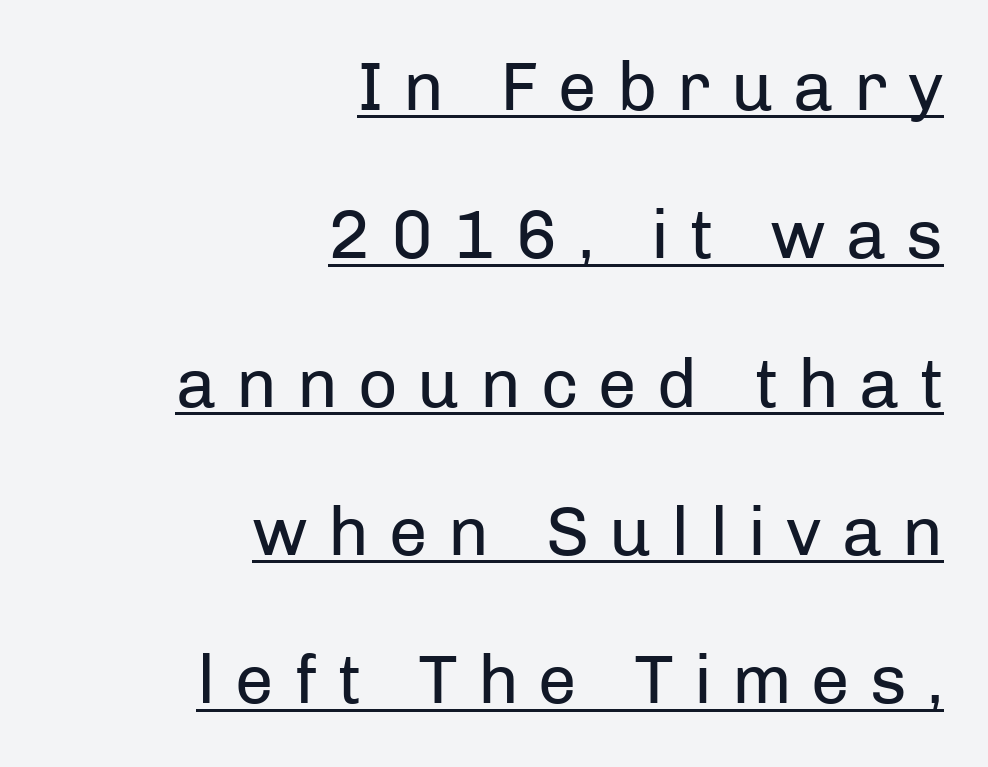
The image shows 69 px regular-weight sans-serif type, upright; set right-aligned, loose line spacing (2.15x), unusually wide letter spacing (+0.29 em), underlined; low stroke contrast and a medium x-height.
